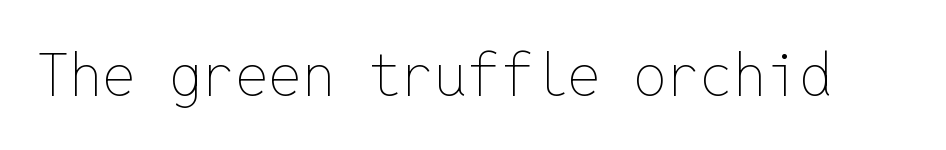
The image shows 59 px thin type, upright, monospaced; set normal letter spacing, not underlined; low stroke contrast and a medium x-height.
